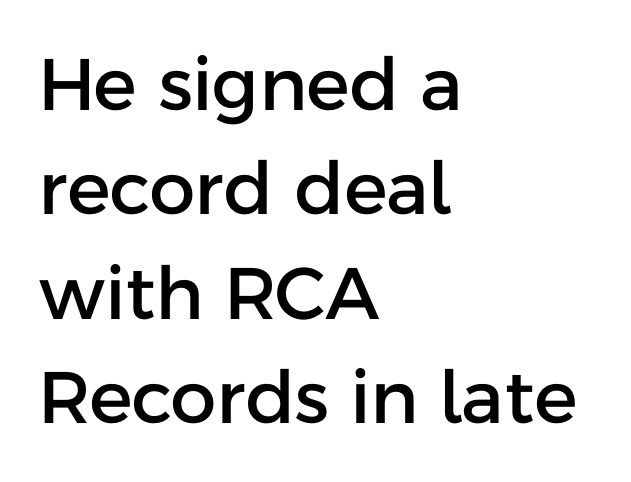
The image shows 73 px sans-serif type, upright; set left-aligned, normal line spacing (1.43x), normal letter spacing, not underlined; low stroke contrast and a medium x-height.
